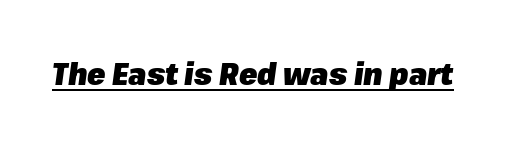
Q: Is the text bold? A: Yes.
Q: Is the text italic (slanted)? A: Yes, it leans right by about 8 degrees.
Q: Is the text underlined? A: Yes.
Q: Is the spacing between letters normal or unusually wide? A: Normal.
Q: Width (condensed, normal, or wide)? A: Normal.
Q: Stroke contrast? A: Low.
Q: x-height? A: Medium.
Q: Monospaced? A: No.
